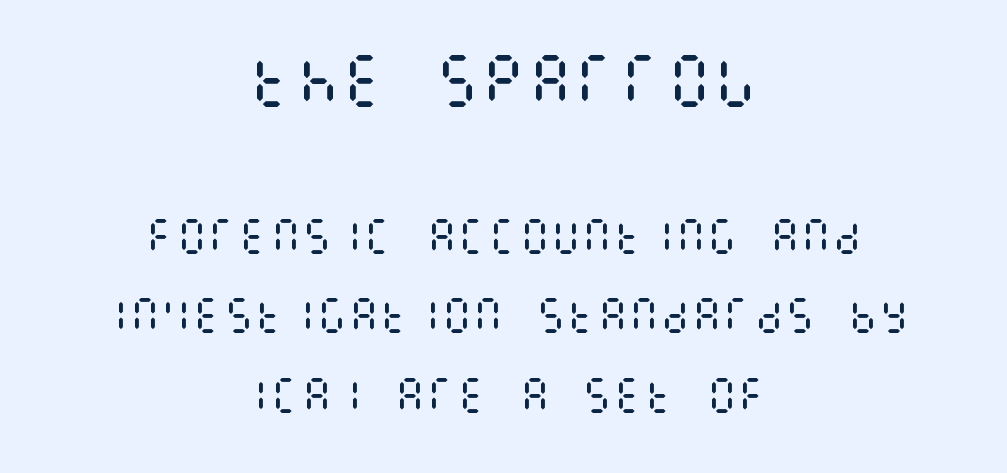
{"italic": "no", "bold": "no", "weight": "regular", "width": "condensed", "stroke_contrast": "medium", "x_height": "large", "underline": "no", "align": "center", "line_spacing": "loose", "line_spacing_ratio": 2.04, "letter_spacing": "normal", "letter_spacing_em": 0.0, "larger_block": "first", "size_ratio": 1.49, "glyph_px": 58}
